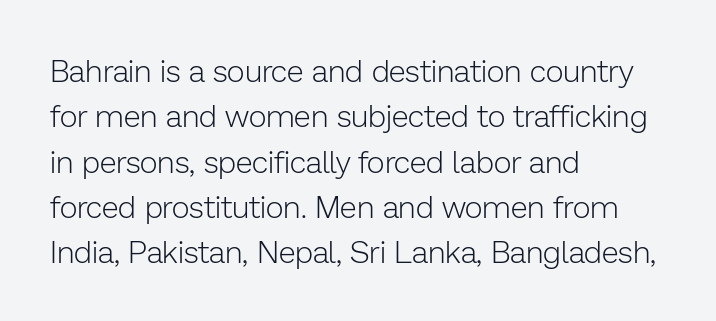
{"serif": "no", "italic": "no", "bold": "no", "weight": "light", "width": "normal", "stroke_contrast": "low", "x_height": "medium", "monospaced": "no", "underline": "no", "align": "left", "line_spacing": "normal", "line_spacing_ratio": 1.46, "letter_spacing": "normal", "letter_spacing_em": 0.0, "glyph_px": 31}
